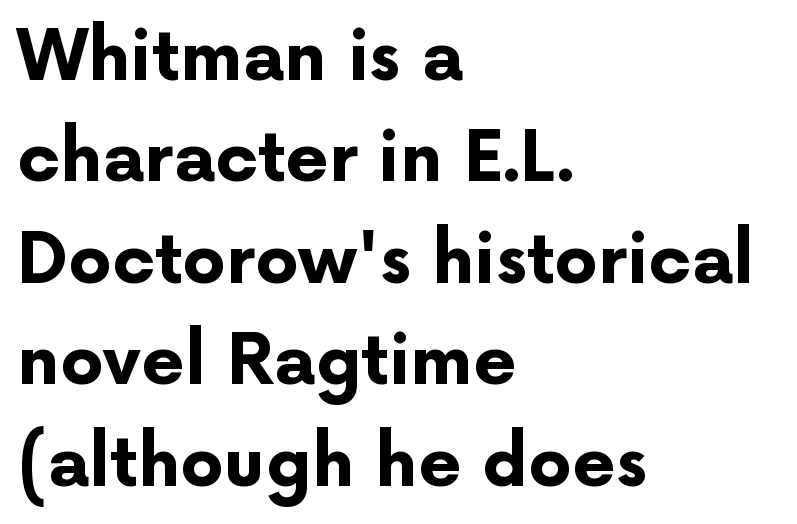
The image shows 69 px bold sans-serif type, upright; set left-aligned, normal line spacing (1.47x), normal letter spacing, not underlined; low stroke contrast and a medium x-height.
